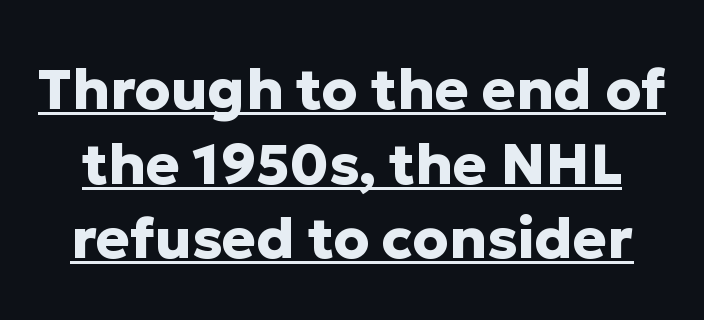
Q: Is the text bold? A: Yes.
Q: Is the text italic (slanted)? A: No, it is upright.
Q: Is the typeface a serif or a sans-serif typeface? A: Sans-serif.
Q: Is the text underlined? A: Yes.
Q: Is the spacing between letters normal or unusually wide? A: Normal.
Q: Is the spacing between lines tight, normal or loose? A: Normal.
Q: Width (condensed, normal, or wide)? A: Normal.
Q: Stroke contrast? A: Low.
Q: x-height? A: Medium.
Q: Monospaced? A: No.
